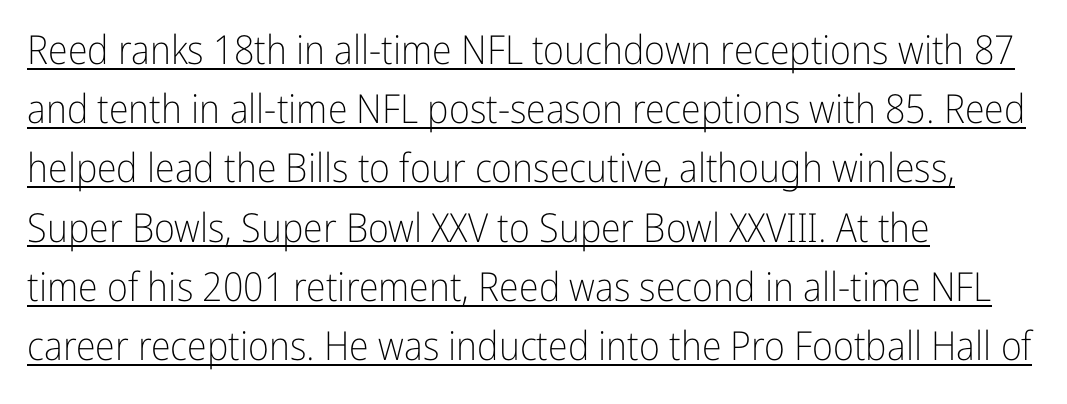
The type is set solid horizontally, with unmodified tracking. The face used here is proportionally spaced, like ordinary book or web type. No italicization has been applied; the sample stays upright. The strokes carry an ordinary text weight at most.
